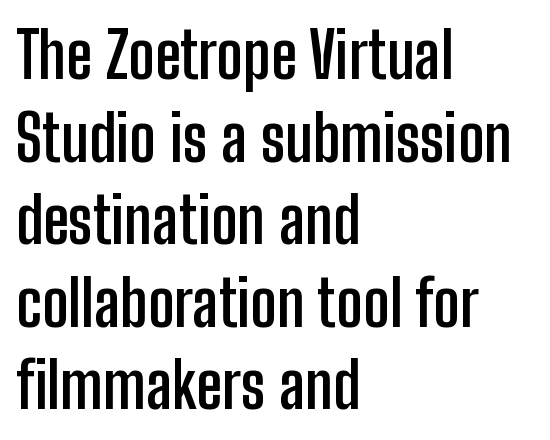
The rendering keeps characters at their native spacing. This sample has the flowing, uneven cadence of proportional lettering. Normally led — the rows are evenly, conventionally spaced. The sample has been set heavy, in full bold. The area under the type is left untouched.
